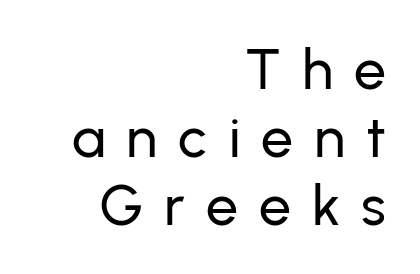
Q: Is the text italic (slanted)? A: No, it is upright.
Q: Is the typeface a serif or a sans-serif typeface? A: Sans-serif.
Q: Is the text underlined? A: No.
Q: How is the paragraph aligned? A: Right-aligned.
Q: Is the spacing between letters normal or unusually wide? A: Unusually wide.
Q: Width (condensed, normal, or wide)? A: Normal.
Q: Stroke contrast? A: Low.
Q: x-height? A: Medium.
Q: Monospaced? A: No.
